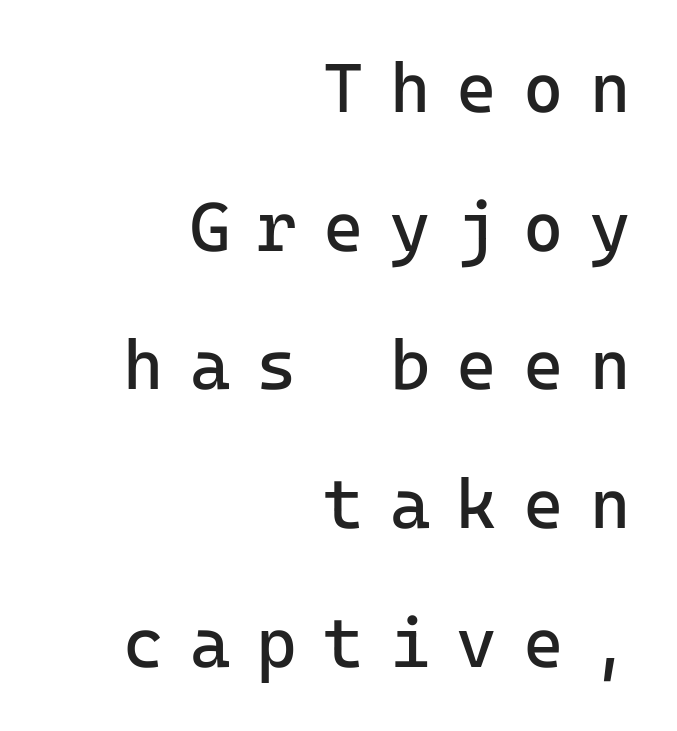
The typography opts for an upright posture over an oblique one. Weight: regular or lighter. This sample is right-justified, so line beginnings fall wherever the words allow. Loosely led — the rows are spread out. The text was rendered using a sans face with plain stroke endings.
